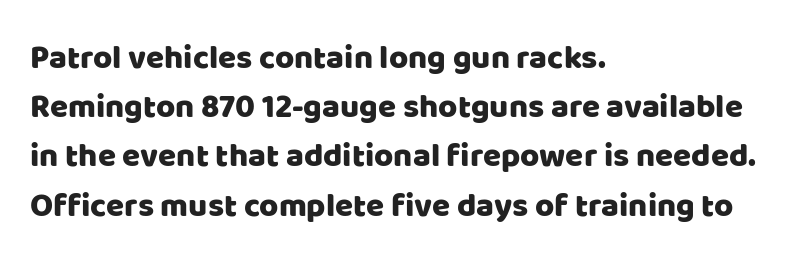
{"serif": "no", "italic": "no", "width": "normal", "stroke_contrast": "low", "x_height": "large", "monospaced": "no", "underline": "no", "align": "left", "line_spacing": "normal", "line_spacing_ratio": 1.49, "letter_spacing": "normal", "letter_spacing_em": 0.0, "glyph_px": 33}
